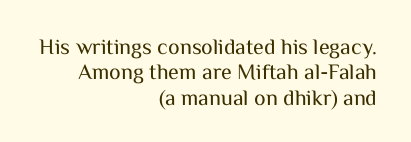
Characters follow at the spacing the type designer built in. The zone under the glyphs is completely vacant. Regarding leading, the lines here are crowded together. Weight: not bold — regular or lighter. One-word summary of the alignment: right.
